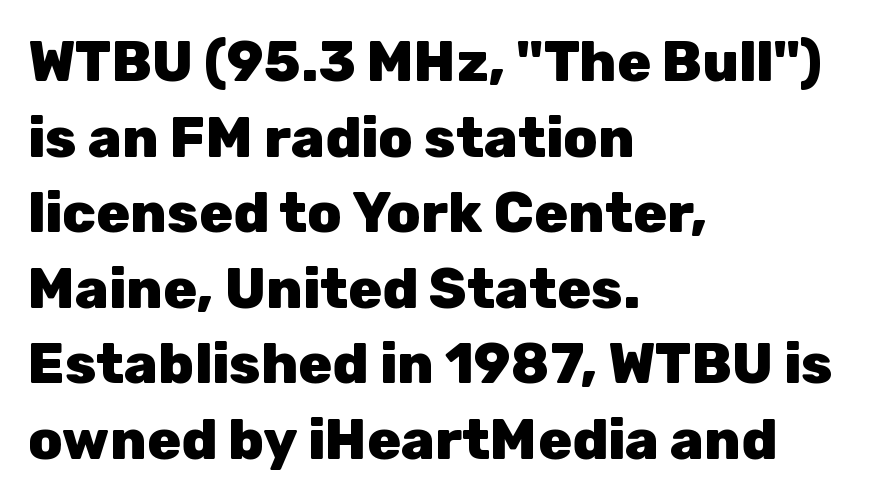
The image shows 56 px heavy sans-serif type, upright; set left-aligned, normal line spacing (1.35x), normal letter spacing, not underlined; low stroke contrast and a medium x-height.
